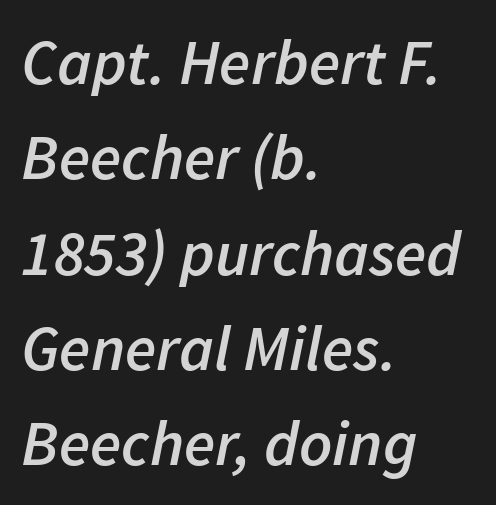
A typesetter would mark this as italic. The characters look somewhat weighty, a semibold short of true bold. Casual observation: everything's shoved over to the left. Clear beneath every line of the passage. Is this a fixed-width face? No — the glyphs have proportional, varying widths. No extra tracking has been applied to these lines.
